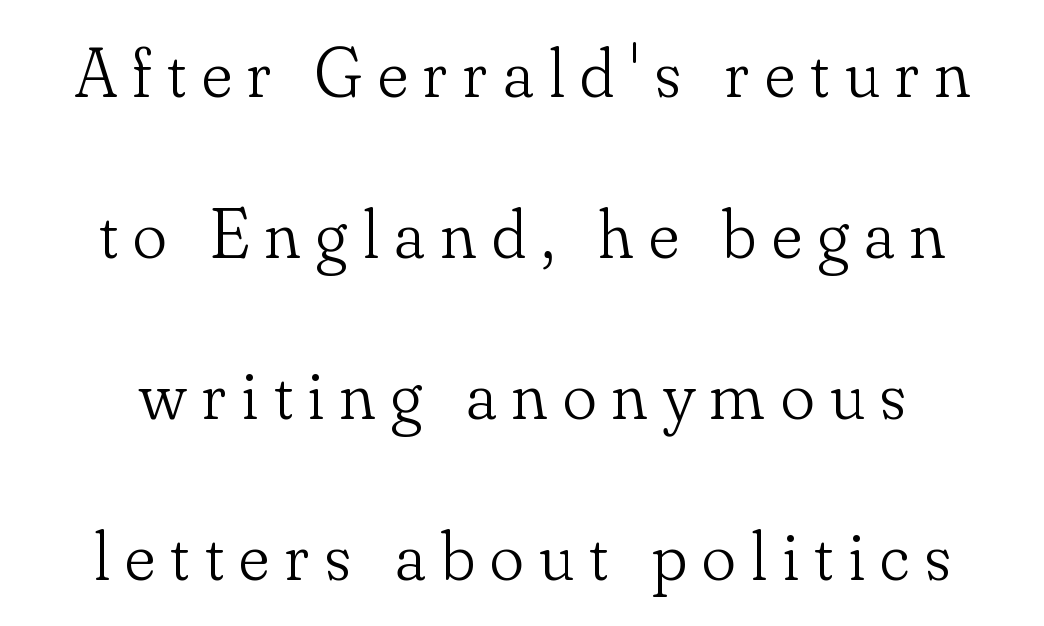
The image shows 70 px light serif type, upright; set loose line spacing (2.3x), unusually wide letter spacing (+0.23 em), not underlined; low stroke contrast and a small x-height.
